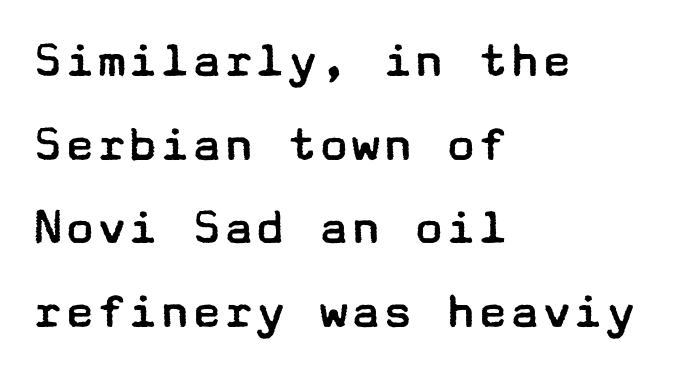
{"serif": "no", "italic": "no", "bold": "no", "weight": "regular", "width": "wide", "stroke_contrast": "low", "x_height": "medium", "underline": "no", "align": "left", "line_spacing": "normal", "line_spacing_ratio": 1.58, "letter_spacing": "normal", "letter_spacing_em": 0.0, "glyph_px": 53}
